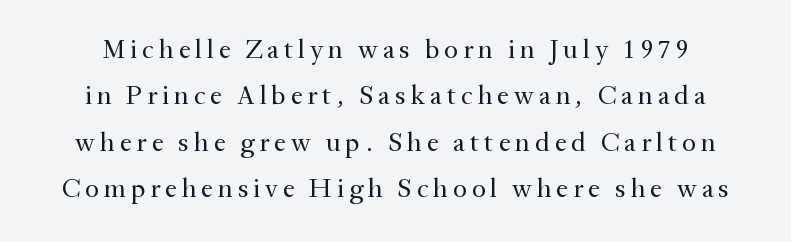
The characters are drawn with everyday or finer stroke widths. Lines of text with bare space underneath. Does the lettering tilt? It doesn't — this is upright.
